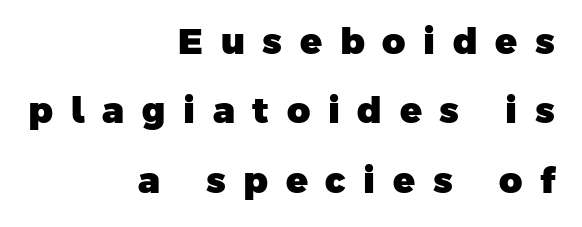
{"serif": "no", "bold": "yes", "weight": "heavy", "width": "normal", "stroke_contrast": "low", "x_height": "medium", "monospaced": "no", "underline": "no", "align": "right", "line_spacing": "loose", "line_spacing_ratio": 1.93, "letter_spacing": "wide", "letter_spacing_em": 0.49, "glyph_px": 36}
